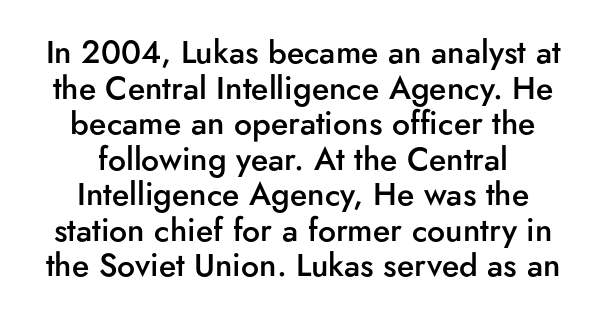
The image shows 32 px semibold sans-serif type, upright; set centered, tight line spacing (1.11x), normal letter spacing, not underlined; low stroke contrast and a small x-height.
